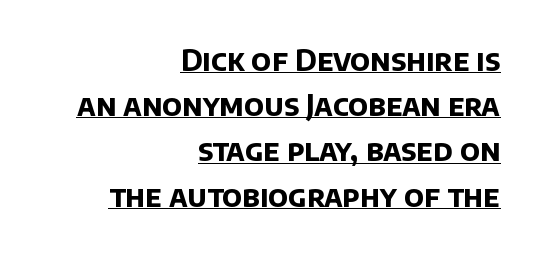
No feet cap the strokes, marking this as sans-serif type. Caption: lettering with a line underneath. The rendering uses natural spacing where letterforms have individual widths. A full-strength bold gives these letters their thick strokes. Teacher's note: observe the even right margin — that is flush-right alignment. The horizontal fit of the characters is conventional and even.
